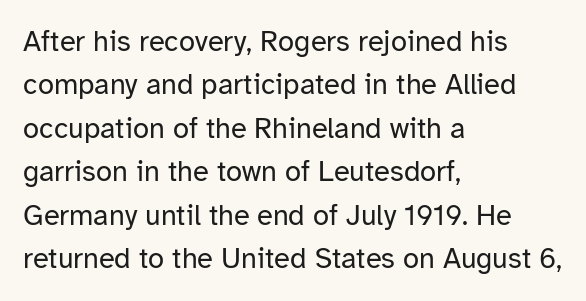
{"serif": "no", "italic": "no", "bold": "no", "weight": "regular", "width": "normal", "stroke_contrast": "low", "x_height": "medium", "monospaced": "no", "underline": "no", "align": "left", "line_spacing": "normal", "line_spacing_ratio": 1.5, "letter_spacing": "normal", "letter_spacing_em": 0.0, "glyph_px": 29}
